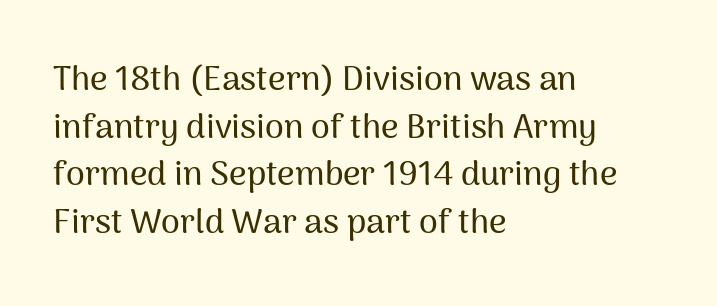
Quick note: interline space is typical. These lines are rendered in a variable-pitch font. Words float on clear page, feet unadorned. Every row of glyphs begins at an identical x-position on the left.
